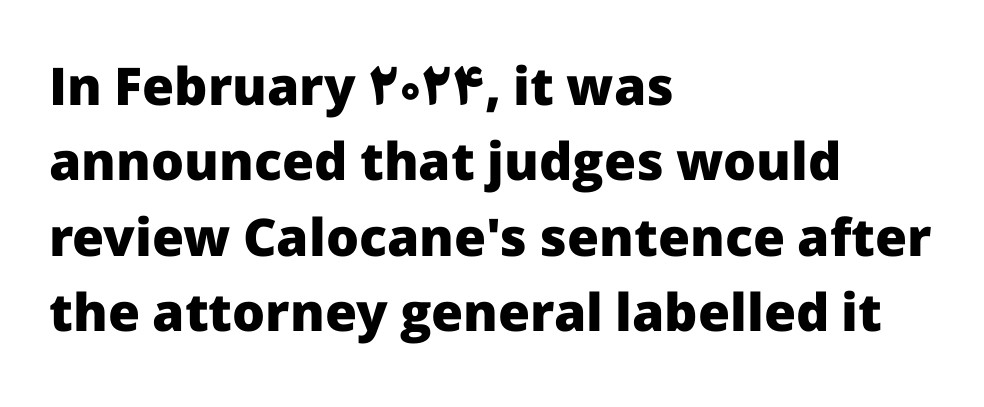
The image shows 52 px heavy sans-serif type, upright; set left-aligned, normal line spacing (1.45x), normal letter spacing, not underlined; low stroke contrast and a medium x-height.
